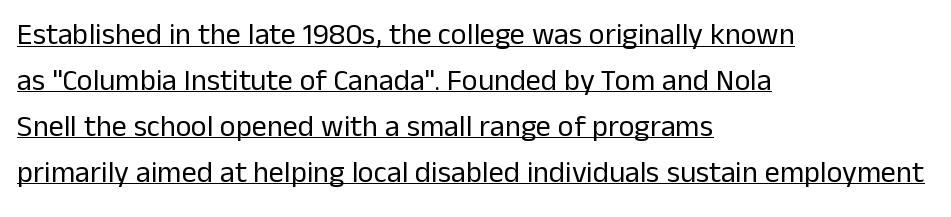
Nobody touched the tracking dial on this one. The font sits on the lighter half of the weight spectrum, regular included. Varying glyph widths throughout — classic text-font behaviour. This rendering features underlined lettering. The designer went with a sans here, leaving each stem footless. Visually the block forms a straight wall on the left and a jagged coastline on the right.
